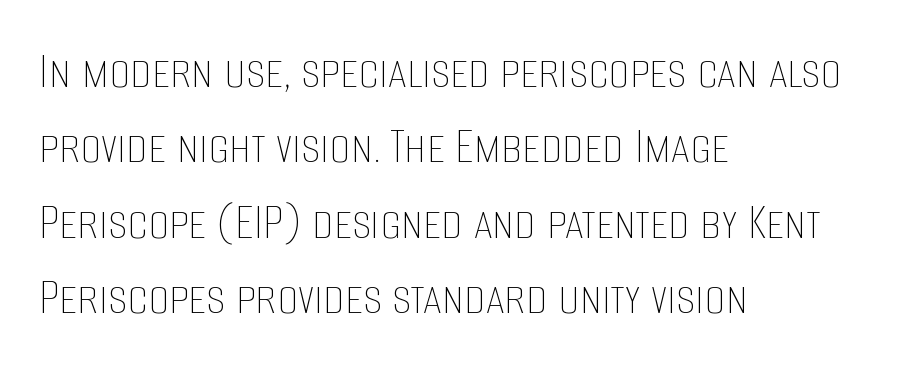
Q: Is the text bold? A: No.
Q: Is the text italic (slanted)? A: No, it is upright.
Q: Is the text underlined? A: No.
Q: How is the paragraph aligned? A: Left-aligned.
Q: Is the spacing between letters normal or unusually wide? A: Normal.
Q: Is the spacing between lines tight, normal or loose? A: Normal.
Q: Width (condensed, normal, or wide)? A: Condensed.
Q: Stroke contrast? A: Low.
Q: x-height? A: Large.
Q: Monospaced? A: No.
